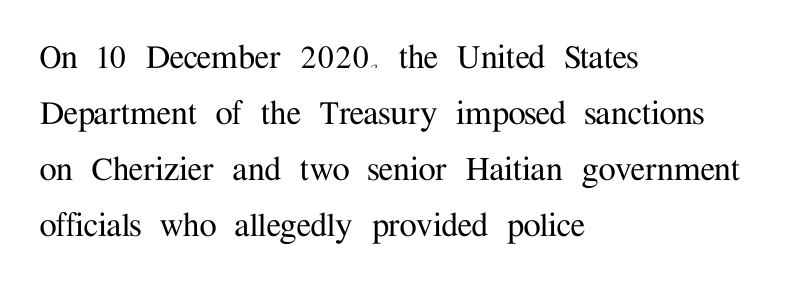
{"serif": "yes", "italic": "no", "width": "normal", "stroke_contrast": "medium", "x_height": "medium", "monospaced": "no", "underline": "no", "align": "left", "line_spacing": "normal", "line_spacing_ratio": 1.44, "letter_spacing": "normal", "letter_spacing_em": 0.0, "glyph_px": 39}
